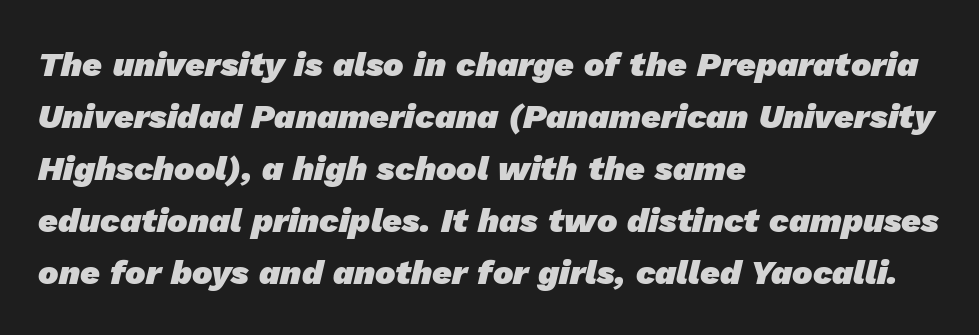
The image shows 34 px heavy sans-serif type; set left-aligned, normal line spacing (1.53x), normal letter spacing, not underlined; low stroke contrast and a medium x-height.
